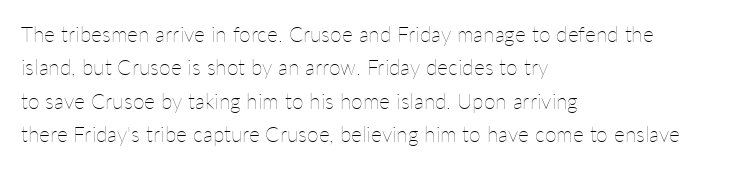
{"italic": "no", "bold": "no", "underline": "no", "align": "left", "line_spacing": "normal", "line_spacing_ratio": 1.59, "letter_spacing": "normal", "letter_spacing_em": 0.0, "glyph_px": 21}
